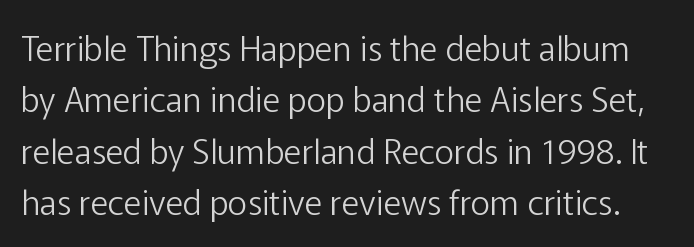
{"serif": "no", "italic": "no", "bold": "no", "weight": "light", "width": "normal", "stroke_contrast": "low", "x_height": "medium", "monospaced": "no", "underline": "no", "line_spacing": "normal", "line_spacing_ratio": 1.51, "letter_spacing": "normal", "letter_spacing_em": 0.0, "glyph_px": 34}
